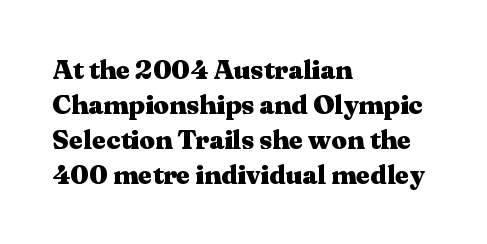
Is there much room between lines? A standard amount, neither cramped nor airy. Emphasis by weight is at full strength: bold. Each word holds together tightly as a unit, with standard inter-letter gaps. Rule under the text: the space is simply empty. Style check: upright. Does the copy run flush right? No — it runs flush left.
